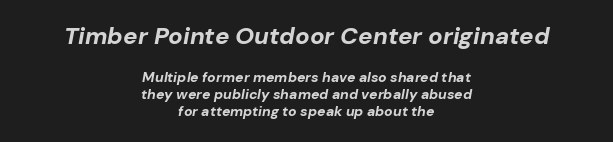
{"italic": "yes", "lean": "right", "slant_degrees": 10, "bold": "yes", "underline": "no", "align": "center", "line_spacing_ratio": 1.21, "letter_spacing": "normal", "letter_spacing_em": 0.0, "larger_block": "first", "size_ratio": 1.71, "glyph_px": 24}
